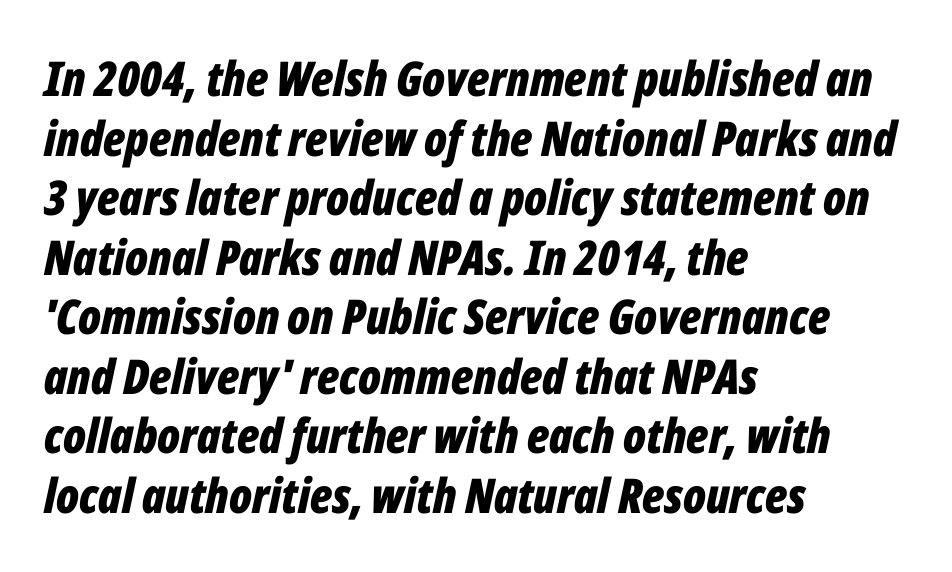
Q: Is the text bold? A: Yes.
Q: Is the text italic (slanted)? A: Yes, it leans right by about 12 degrees.
Q: Is the text underlined? A: No.
Q: How is the paragraph aligned? A: Left-aligned.
Q: Is the spacing between letters normal or unusually wide? A: Normal.
Q: Width (condensed, normal, or wide)? A: Condensed.
Q: Stroke contrast? A: Low.
Q: x-height? A: Medium.
Q: Monospaced? A: No.
